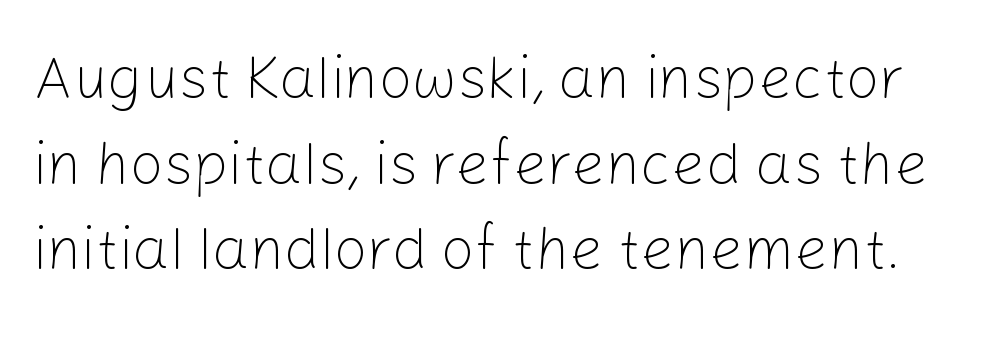
Q: Is the text bold? A: No.
Q: Is the text italic (slanted)? A: No, it is upright.
Q: Is the typeface a serif or a sans-serif typeface? A: Sans-serif.
Q: Is the text underlined? A: No.
Q: Is the spacing between letters normal or unusually wide? A: Normal.
Q: Is the spacing between lines tight, normal or loose? A: Normal.
Q: Width (condensed, normal, or wide)? A: Normal.
Q: Stroke contrast? A: Low.
Q: x-height? A: Medium.
Q: Monospaced? A: No.
